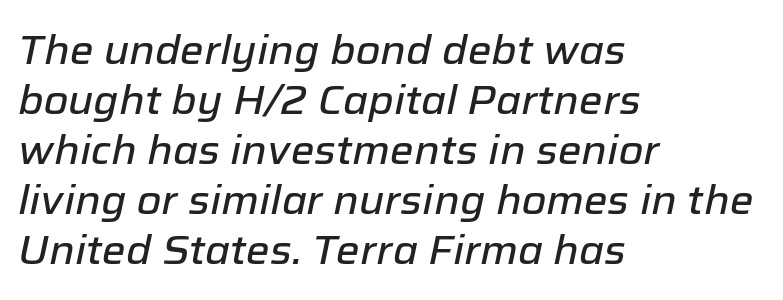
The image shows 40 px text type, italic (leaning right); set left-aligned, normal line spacing (1.25x), normal letter spacing, not underlined; low stroke contrast and a medium x-height.
